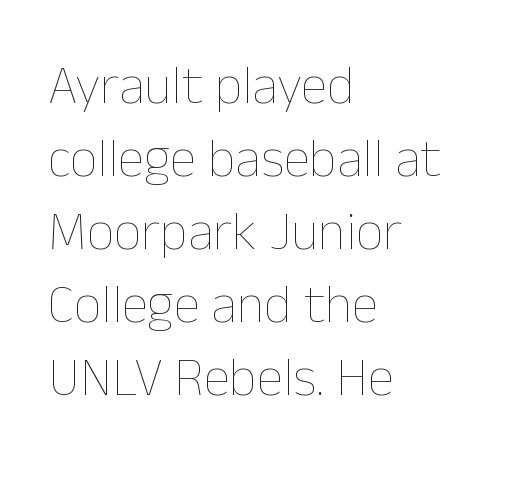
{"italic": "no", "bold": "no", "weight": "thin", "width": "normal", "stroke_contrast": "low", "x_height": "medium", "monospaced": "no", "underline": "no", "align": "left", "line_spacing": "normal", "line_spacing_ratio": 1.35, "letter_spacing": "normal", "letter_spacing_em": 0.0, "glyph_px": 54}
